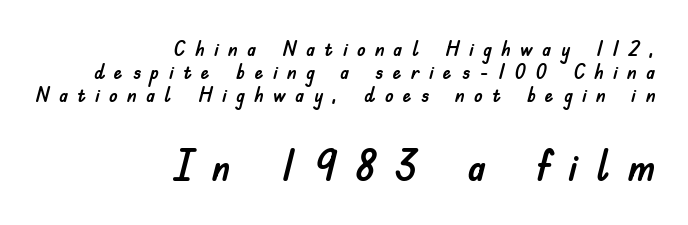
The image shows 43 px sans-serif type; set right-aligned, tight line spacing (1.05x), unusually wide letter spacing (+0.42 em), not underlined; the second (bottom) block is 1.95x larger; low stroke contrast and a small x-height.
